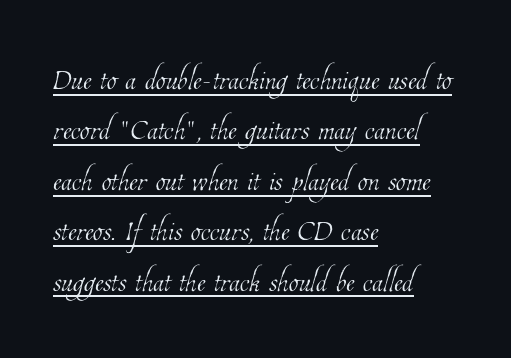
{"bold": "no", "weight": "thin", "width": "condensed", "stroke_contrast": "low", "x_height": "medium", "monospaced": "no", "underline": "yes", "align": "left", "line_spacing": "normal", "line_spacing_ratio": 1.26, "letter_spacing": "normal", "letter_spacing_em": 0.0, "glyph_px": 40}
